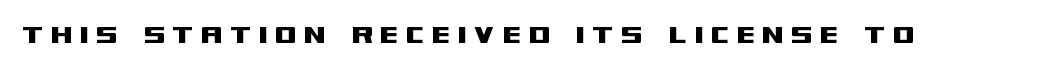
Rule under the text: the space is simply empty. Does the lettering tilt? It doesn't — this is upright. The letters advance in unequal steps, a hallmark of proportional type. I'd call this a sans setting — the letters go barefoot. Here the glyphs are tracked loosely, breaking word shapes into spaced letters.
